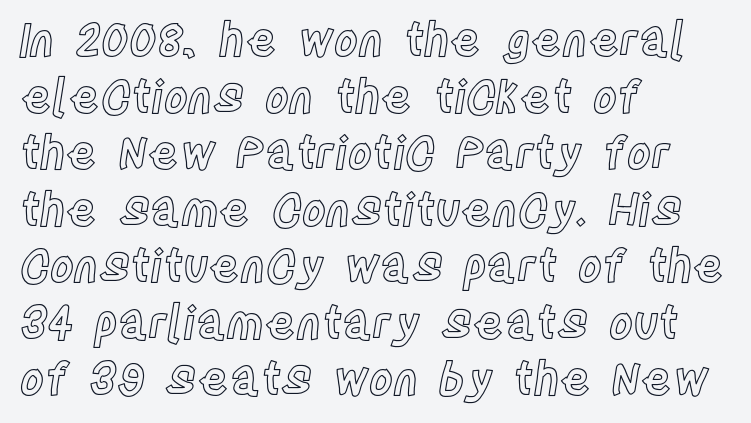
{"width": "condensed", "x_height": "large", "monospaced": "no", "underline": "no", "align": "left", "line_spacing_ratio": 1.23, "letter_spacing": "normal", "letter_spacing_em": 0.0, "glyph_px": 46}
